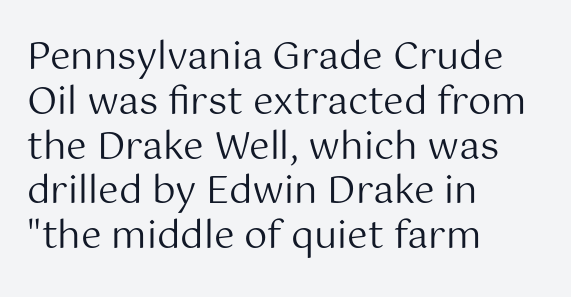
The image shows 37 px regular-weight sans-serif type, upright; set left-aligned, line spacing 1.21x, normal letter spacing, not underlined; medium stroke contrast and a medium x-height.
